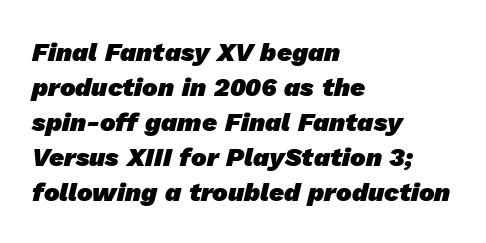
{"bold": "yes", "underline": "no", "align": "left", "line_spacing": "normal", "line_spacing_ratio": 1.35, "letter_spacing": "normal", "letter_spacing_em": 0.0, "glyph_px": 26}
